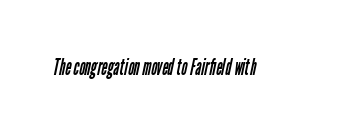
The image shows 23 px text type; set normal letter spacing, not underlined.
